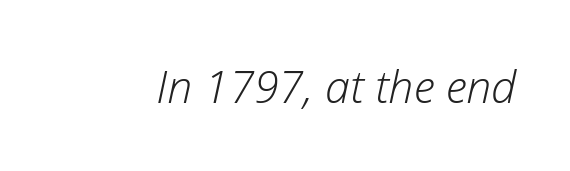
Q: Is the text bold? A: No.
Q: Is the text italic (slanted)? A: Yes, it leans right by about 12 degrees.
Q: Is the text underlined? A: No.
Q: Is the spacing between letters normal or unusually wide? A: Normal.
Q: Width (condensed, normal, or wide)? A: Normal.
Q: Stroke contrast? A: Low.
Q: x-height? A: Medium.
Q: Monospaced? A: No.
